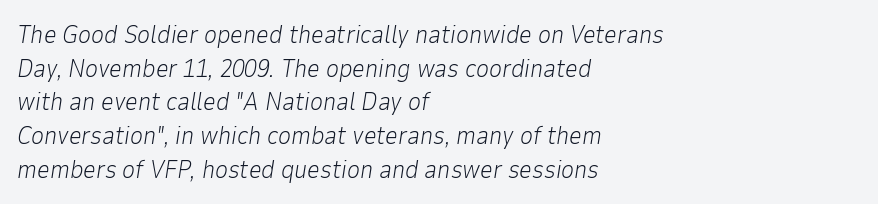
Q: Is the text bold? A: No.
Q: Is the text italic (slanted)? A: Yes, it leans right by about 9 degrees.
Q: Is the text underlined? A: No.
Q: How is the paragraph aligned? A: Left-aligned.
Q: Is the spacing between letters normal or unusually wide? A: Normal.
Q: Is the spacing between lines tight, normal or loose? A: Normal.
